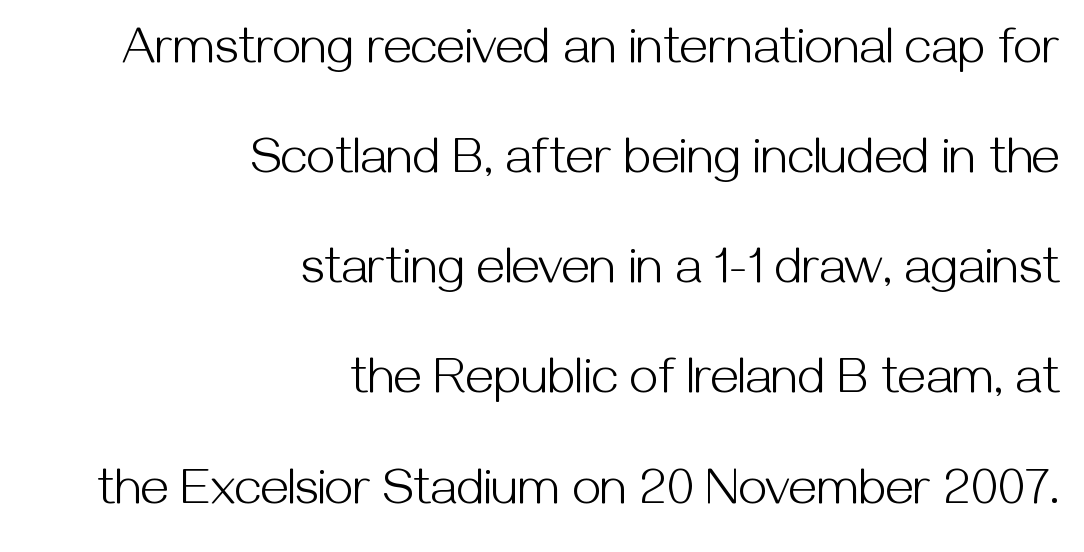
Q: Is the text bold? A: No.
Q: Is the text italic (slanted)? A: No, it is upright.
Q: Is the typeface a serif or a sans-serif typeface? A: Sans-serif.
Q: Is the text underlined? A: No.
Q: How is the paragraph aligned? A: Right-aligned.
Q: Is the spacing between letters normal or unusually wide? A: Normal.
Q: Is the spacing between lines tight, normal or loose? A: Loose.
Q: Width (condensed, normal, or wide)? A: Normal.
Q: Stroke contrast? A: Medium.
Q: x-height? A: Medium.
Q: Monospaced? A: No.
